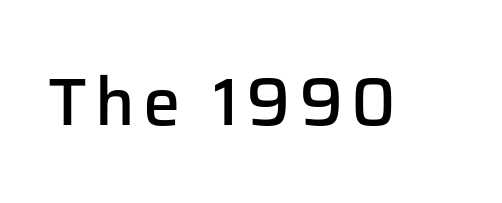
{"serif": "no", "italic": "no", "bold": "semi", "weight": "semibold", "width": "normal", "stroke_contrast": "low", "x_height": "medium", "monospaced": "no", "underline": "no", "glyph_px": 67}
